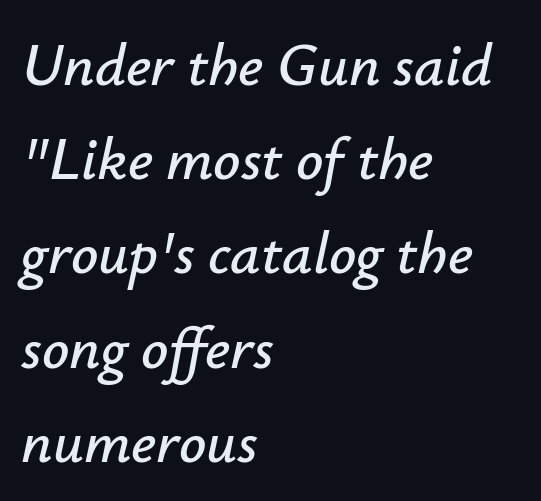
Q: Is the text italic (slanted)? A: Yes, it leans right by about 12 degrees.
Q: Is the text underlined? A: No.
Q: How is the paragraph aligned? A: Left-aligned.
Q: Is the spacing between letters normal or unusually wide? A: Normal.
Q: Is the spacing between lines tight, normal or loose? A: Normal.
Q: Width (condensed, normal, or wide)? A: Normal.
Q: Stroke contrast? A: Low.
Q: x-height? A: Small.
Q: Monospaced? A: No.
